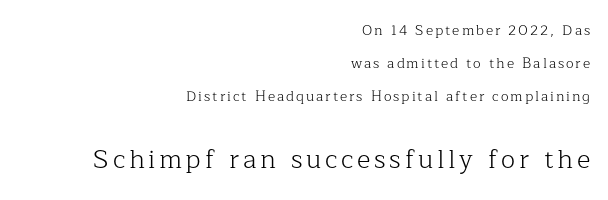
The image shows 26 px text type, upright; set right-aligned, loose line spacing (2.37x), not underlined; the second (bottom) block is 1.86x larger.
